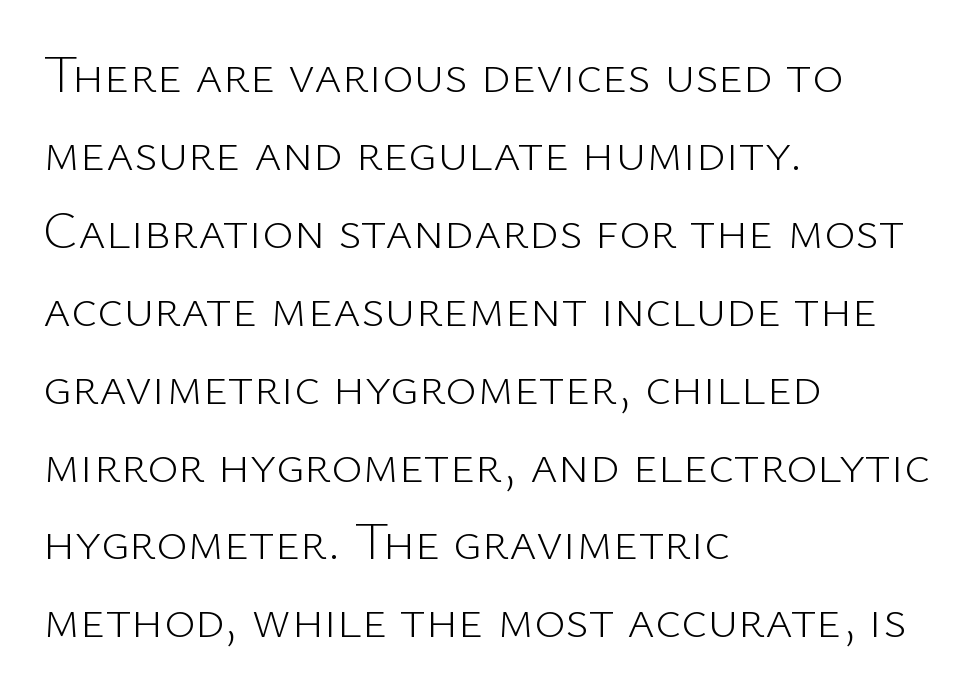
Note the varied advance widths — an 'i' is clearly narrower than an 'm'. The weight would be labelled regular, book, light, or lighter still. Horizontal alignment here is leftward, the default for most running prose. Underlining? Definitely not there. Compared with typical body copy, the letter spacing here is the same. The lettering stays uniformly vertical, giving the passage a roman look.
